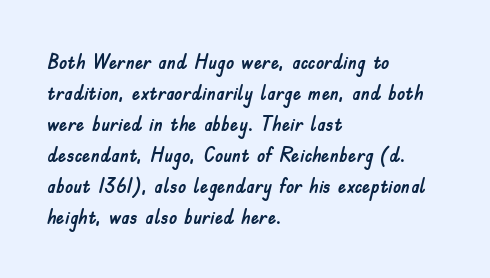
{"underline": "no", "align": "left", "line_spacing": "normal", "line_spacing_ratio": 1.48, "letter_spacing": "normal", "letter_spacing_em": 0.0, "glyph_px": 21}
